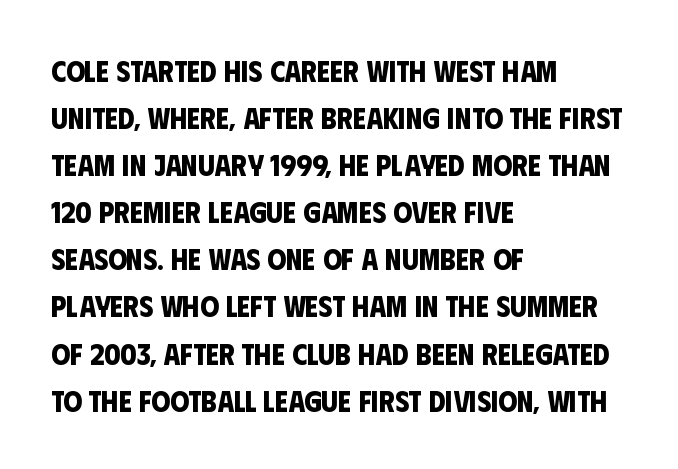
The image shows 30 px bold, condensed sans-serif type; set left-aligned, normal line spacing (1.57x), normal letter spacing, not underlined; low stroke contrast and a large x-height.
